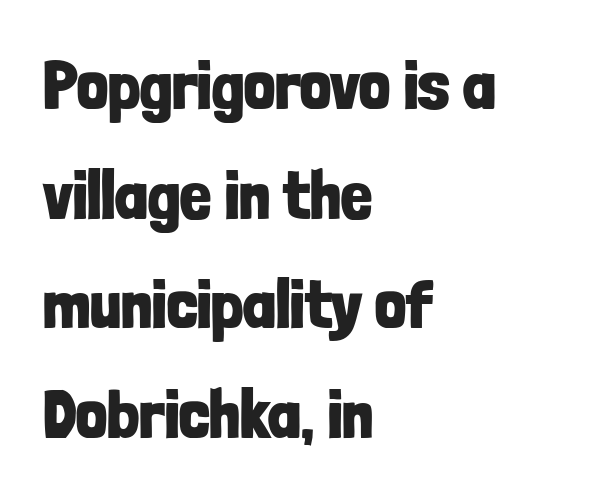
{"serif": "no", "italic": "no", "bold": "yes", "weight": "bold", "width": "condensed", "stroke_contrast": "low", "x_height": "medium", "monospaced": "no", "underline": "no", "align": "left", "line_spacing": "normal", "line_spacing_ratio": 1.59, "letter_spacing": "normal", "letter_spacing_em": 0.0, "glyph_px": 69}
